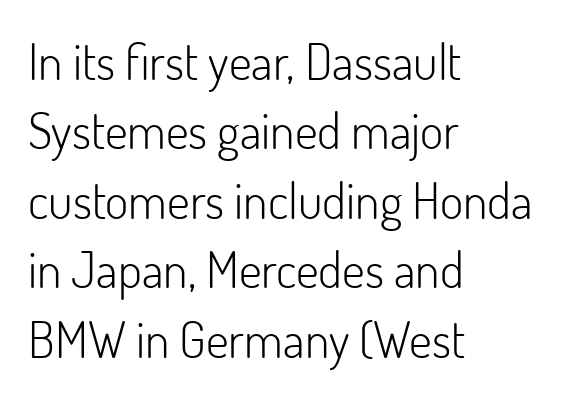
Short and long lines alike share a common starting point at left. Proportional: the letters do not fall into vertical columns. The foot of each line stays bare and open. The font is comparable to plain body text, perhaps lighter.
